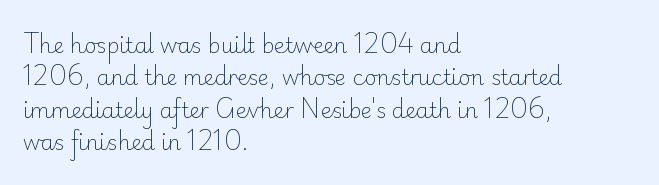
Words float on clear page, feet unadorned. Letters have the restrained weight of plain body copy at most. Horizontal alignment here is leftward, the default for most running prose. Whoever set this chose a conventional vertical rhythm. This sample uses an upright cut, with every glyph sitting square on the baseline.
